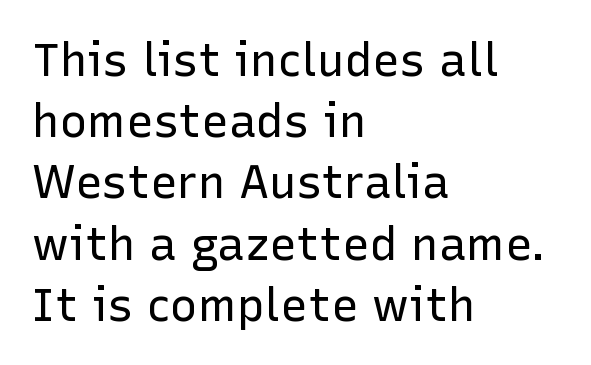
The image shows 46 px regular-weight sans-serif type, upright; set left-aligned, normal line spacing (1.33x), normal letter spacing, not underlined; low stroke contrast and a medium x-height.
